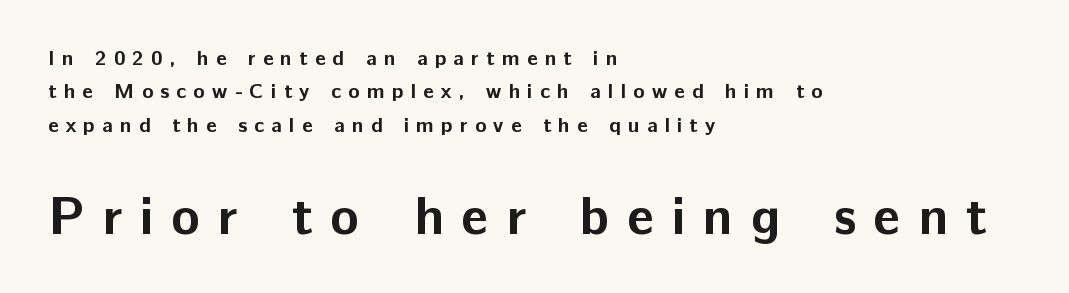
{"serif": "no", "italic": "no", "bold": "yes", "weight": "bold", "width": "normal", "stroke_contrast": "low", "x_height": "medium", "monospaced": "no", "underline": "no", "align": "left", "line_spacing": "normal", "line_spacing_ratio": 1.59, "letter_spacing": "wide", "letter_spacing_em": 0.34, "larger_block": "second", "size_ratio": 2.52, "glyph_px": 53}
